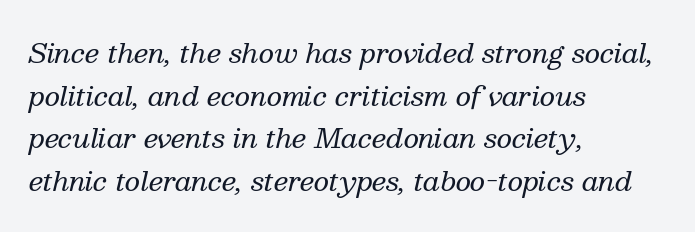
A bare baseline throughout the passage. Is the stroke heavy? The answer is a plain regular-or-lighter. Honestly, the letter spacing is just normal — you wouldn't notice it. Short and long lines alike share a common starting point at left. The rendering applies a slant to the glyphs.
